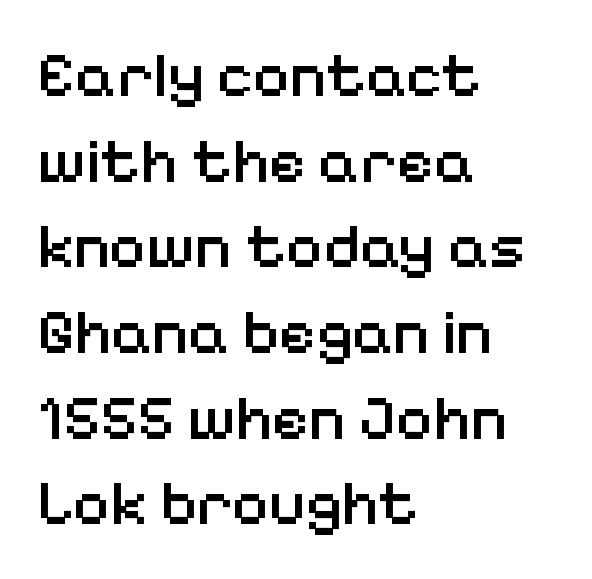
Q: Is the text bold? A: Semi-bold.
Q: Is the text italic (slanted)? A: No, it is upright.
Q: Is the typeface a serif or a sans-serif typeface? A: Sans-serif.
Q: Is the text underlined? A: No.
Q: How is the paragraph aligned? A: Left-aligned.
Q: Is the spacing between letters normal or unusually wide? A: Normal.
Q: Is the spacing between lines tight, normal or loose? A: Normal.
Q: Width (condensed, normal, or wide)? A: Normal.
Q: Stroke contrast? A: Low.
Q: x-height? A: Medium.
Q: Monospaced? A: No.
